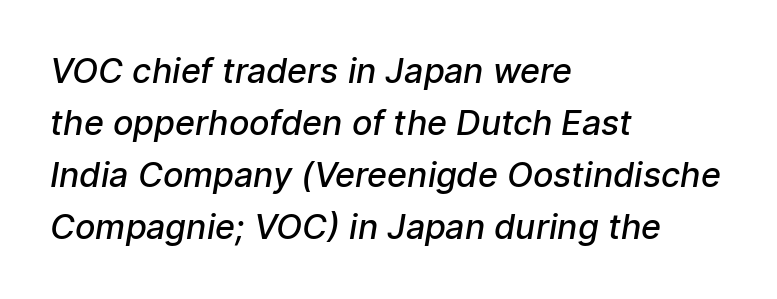
This rendering features lettering with no underline. The line-height multiplier appears to be the usual default. Note: no serifs on the glyphs. Bold? Not quite — semibold, heavier than regular but stopping short. Does extra space separate the letters? No, they use regular spacing. Horizontal alignment here is leftward, the default for most running prose.
